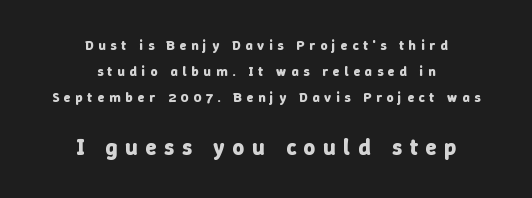
Notice how thick the strokes are: this is what a full bold looks like. Is there any slant? The stems are plumb. The horizontal fit of the characters is loose and conspicuously gappy. In this sample the second text group is rendered at the bigger scale. Underlining? Definitely not there.
